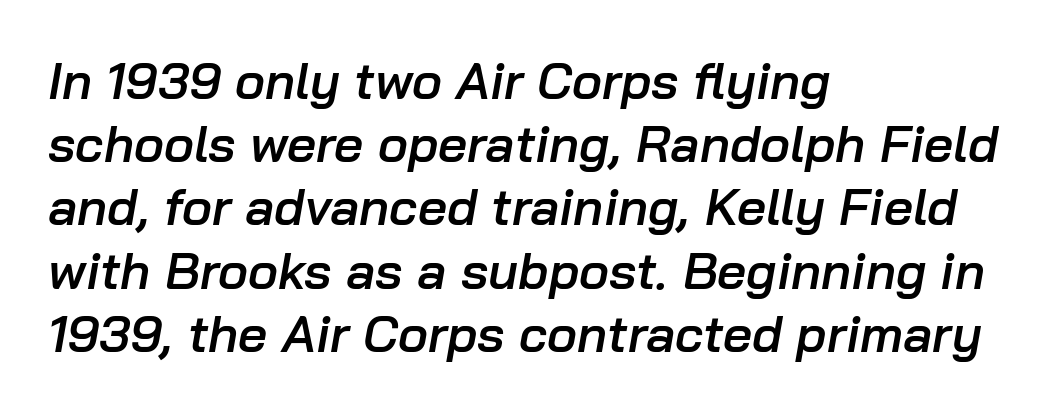
{"italic": "yes", "lean": "right", "slant_degrees": 10, "bold": "semi", "weight": "semibold", "width": "normal", "stroke_contrast": "low", "x_height": "medium", "monospaced": "no", "underline": "no", "align": "left", "line_spacing_ratio": 1.24, "letter_spacing": "normal", "letter_spacing_em": 0.0, "glyph_px": 51}
